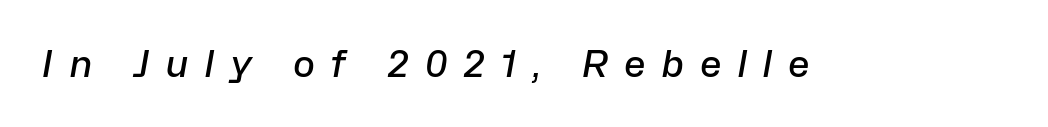
Q: Is the text bold? A: Semi-bold.
Q: Is the text italic (slanted)? A: Yes, it leans right by about 10 degrees.
Q: Is the text underlined? A: No.
Q: Is the spacing between letters normal or unusually wide? A: Unusually wide.
Q: Width (condensed, normal, or wide)? A: Normal.
Q: Stroke contrast? A: Low.
Q: x-height? A: Medium.
Q: Monospaced? A: No.
